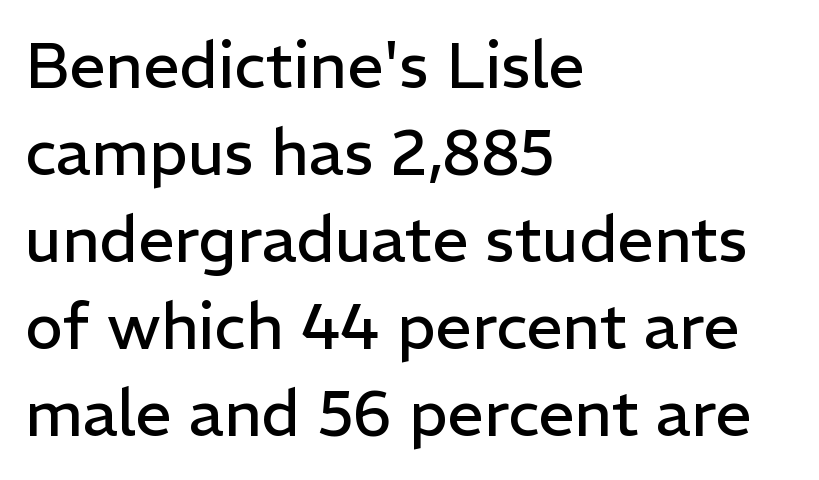
Q: Is the text bold? A: No.
Q: Is the text italic (slanted)? A: No, it is upright.
Q: Is the typeface a serif or a sans-serif typeface? A: Sans-serif.
Q: Is the text underlined? A: No.
Q: How is the paragraph aligned? A: Left-aligned.
Q: Is the spacing between letters normal or unusually wide? A: Normal.
Q: Is the spacing between lines tight, normal or loose? A: Normal.
Q: Width (condensed, normal, or wide)? A: Normal.
Q: Stroke contrast? A: Low.
Q: x-height? A: Medium.
Q: Monospaced? A: No.
